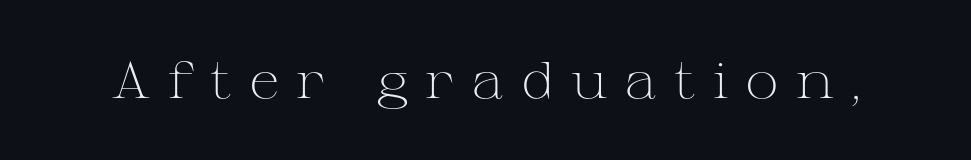
{"serif": "yes", "italic": "no", "bold": "no", "weight": "light", "width": "wide", "stroke_contrast": "medium", "x_height": "medium", "monospaced": "no", "underline": "no", "letter_spacing": "wide", "letter_spacing_em": 0.33, "glyph_px": 51}
